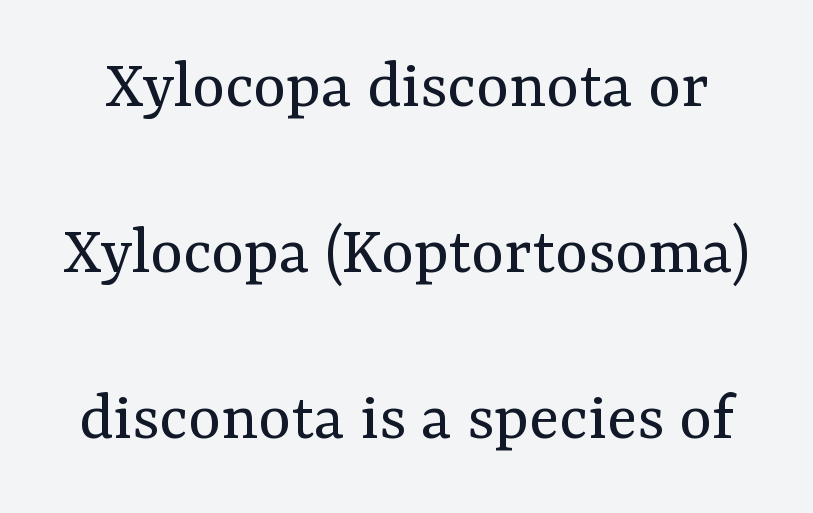
{"serif": "yes", "italic": "no", "bold": "no", "weight": "regular", "width": "normal", "stroke_contrast": "medium", "x_height": "medium", "monospaced": "no", "underline": "no", "line_spacing": "loose", "line_spacing_ratio": 2.37, "letter_spacing": "normal", "letter_spacing_em": 0.0, "glyph_px": 70}
